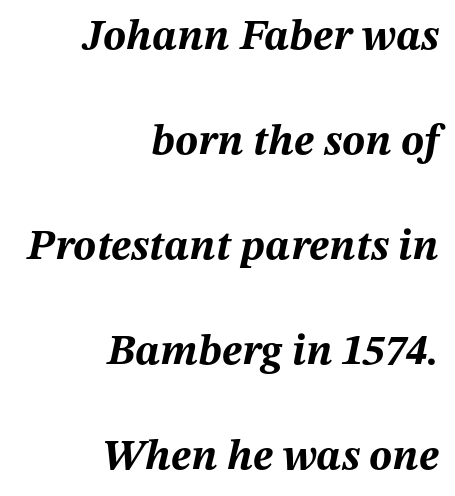
Q: Is the text bold? A: Yes.
Q: Is the text italic (slanted)? A: Yes, it leans right by about 12 degrees.
Q: Is the text underlined? A: No.
Q: How is the paragraph aligned? A: Right-aligned.
Q: Is the spacing between letters normal or unusually wide? A: Normal.
Q: Is the spacing between lines tight, normal or loose? A: Loose.
Q: Width (condensed, normal, or wide)? A: Normal.
Q: Stroke contrast? A: Medium.
Q: x-height? A: Medium.
Q: Monospaced? A: No.
